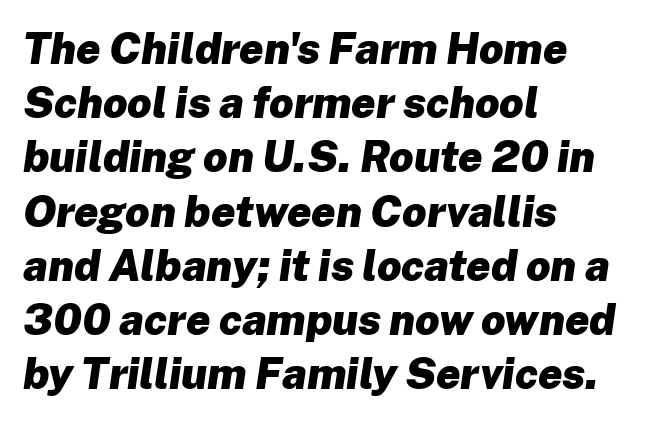
{"italic": "yes", "lean": "right", "slant_degrees": 8, "bold": "yes", "weight": "heavy", "width": "normal", "stroke_contrast": "low", "x_height": "medium", "monospaced": "no", "underline": "no", "align": "left", "line_spacing": "normal", "line_spacing_ratio": 1.26, "letter_spacing": "normal", "letter_spacing_em": 0.0, "glyph_px": 43}
